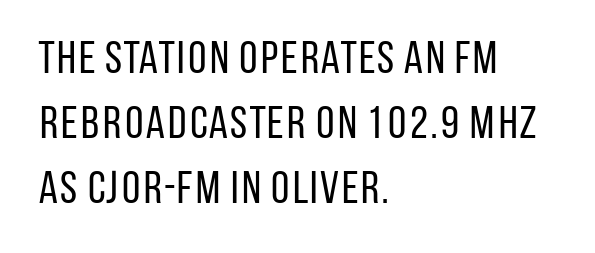
{"serif": "no", "italic": "no", "bold": "no", "weight": "regular", "width": "condensed", "stroke_contrast": "low", "x_height": "large", "monospaced": "no", "underline": "no", "align": "left", "line_spacing": "normal", "line_spacing_ratio": 1.41, "letter_spacing": "normal", "letter_spacing_em": 0.0, "glyph_px": 46}
